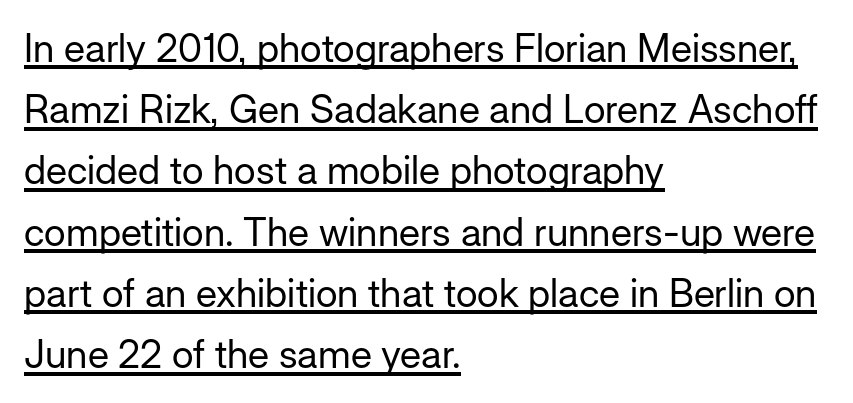
{"serif": "no", "italic": "no", "bold": "no", "weight": "regular", "width": "normal", "stroke_contrast": "low", "x_height": "medium", "monospaced": "no", "underline": "yes", "align": "left", "line_spacing": "normal", "line_spacing_ratio": 1.57, "letter_spacing": "normal", "letter_spacing_em": 0.0, "glyph_px": 39}
